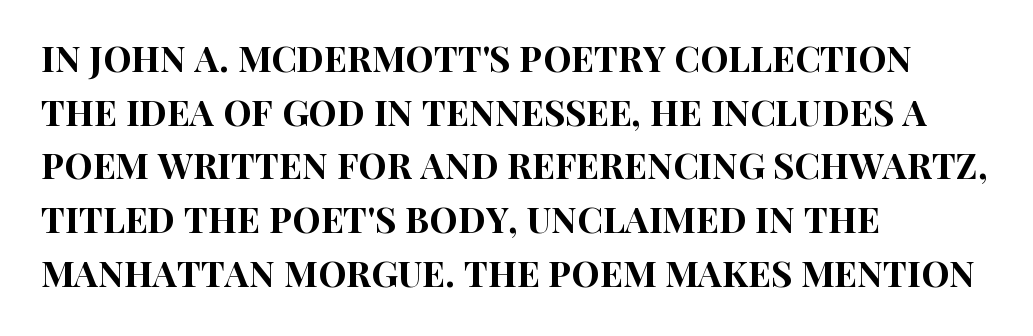
Q: Is the text italic (slanted)? A: No, it is upright.
Q: Is the typeface a serif or a sans-serif typeface? A: Sans-serif.
Q: Is the text underlined? A: No.
Q: How is the paragraph aligned? A: Left-aligned.
Q: Is the spacing between letters normal or unusually wide? A: Normal.
Q: Is the spacing between lines tight, normal or loose? A: Normal.
Q: Width (condensed, normal, or wide)? A: Condensed.
Q: Stroke contrast? A: High.
Q: x-height? A: Large.
Q: Monospaced? A: No.
